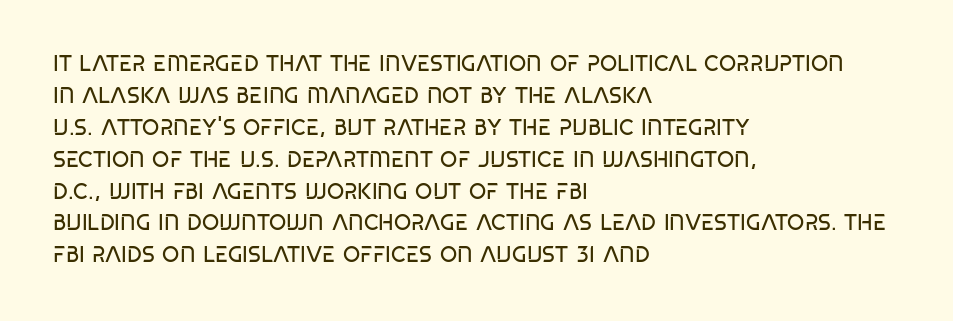
This sample uses an upright cut, with every glyph sitting square on the baseline. Check the space under the baseline: it is left empty. These lines are set flush left with a ragged right edge. Weight: not bold — regular or lighter.
